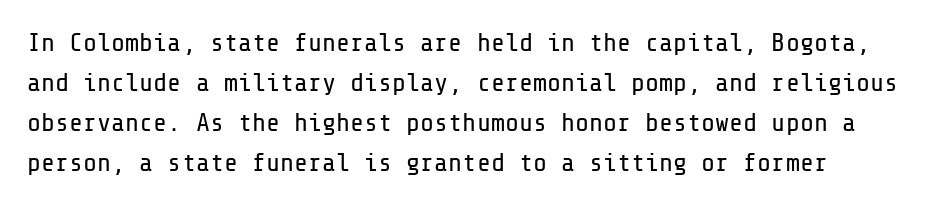
The image shows 26 px text type, upright; set normal line spacing (1.54x), normal letter spacing, not underlined.
